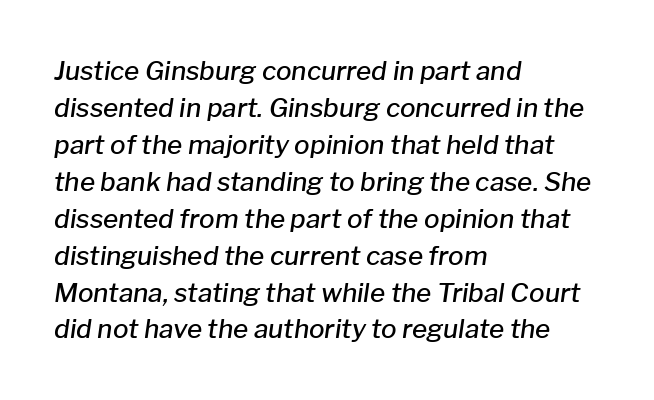
The image shows 26 px text type, italic (leaning right); set left-aligned, normal line spacing (1.42x), normal letter spacing, not underlined.
